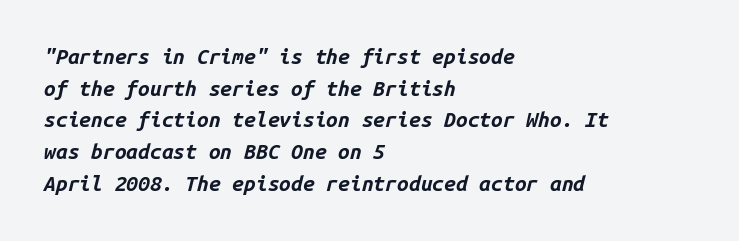
Unmarked baselines from the first word to the last. Summary of weight: heavy, a full bold. This is oblique type, the kind used for emphasis or titles. The line texture is even and compact thanks to regular tracking. If you drew a ruler down the left edge, every line would touch it.
